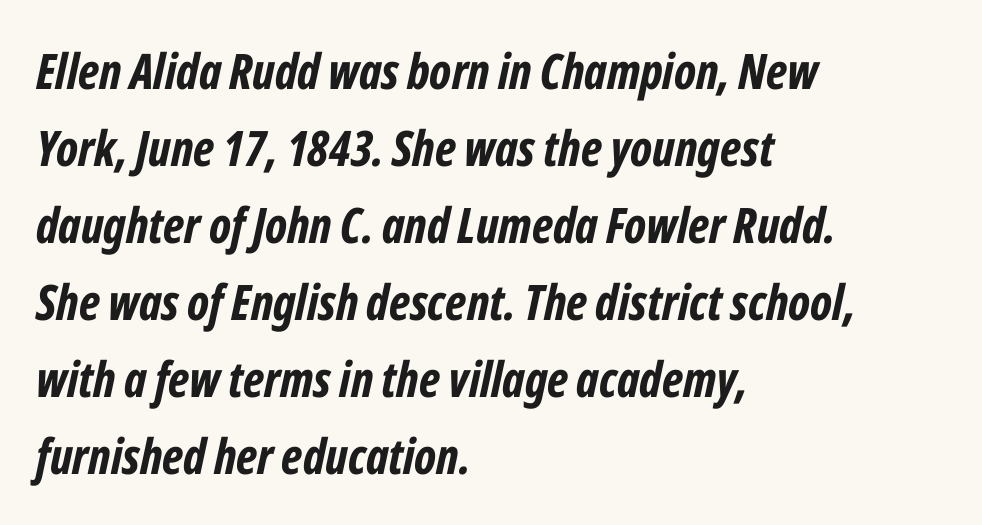
{"italic": "yes", "lean": "right", "slant_degrees": 12, "bold": "yes", "weight": "bold", "width": "condensed", "stroke_contrast": "low", "x_height": "medium", "monospaced": "no", "underline": "no", "align": "left", "line_spacing": "normal", "line_spacing_ratio": 1.57, "letter_spacing": "normal", "letter_spacing_em": 0.0, "glyph_px": 49}
